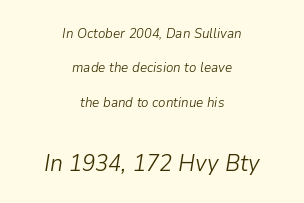
{"italic": "yes", "lean": "right", "slant_degrees": 9, "bold": "no", "underline": "no", "align": "center", "line_spacing": "loose", "line_spacing_ratio": 2.46, "letter_spacing": "normal", "letter_spacing_em": 0.0, "larger_block": "second", "size_ratio": 1.71, "glyph_px": 24}
